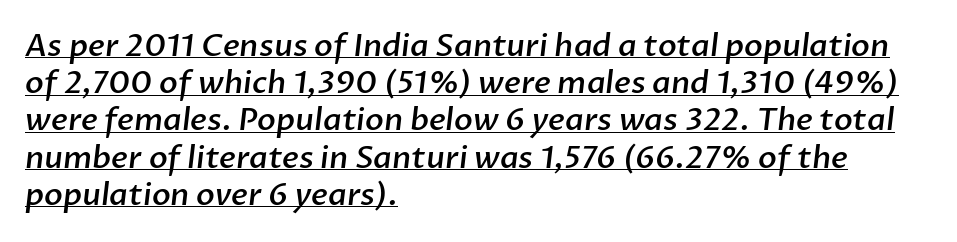
The image shows 31 px semibold sans-serif type; set left-aligned, line spacing 1.2x, normal letter spacing, underlined; low stroke contrast and a medium x-height.
